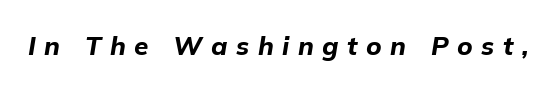
The image shows 26 px bold type, italic (leaning right); set unusually wide letter spacing (+0.33 em), not underlined.
